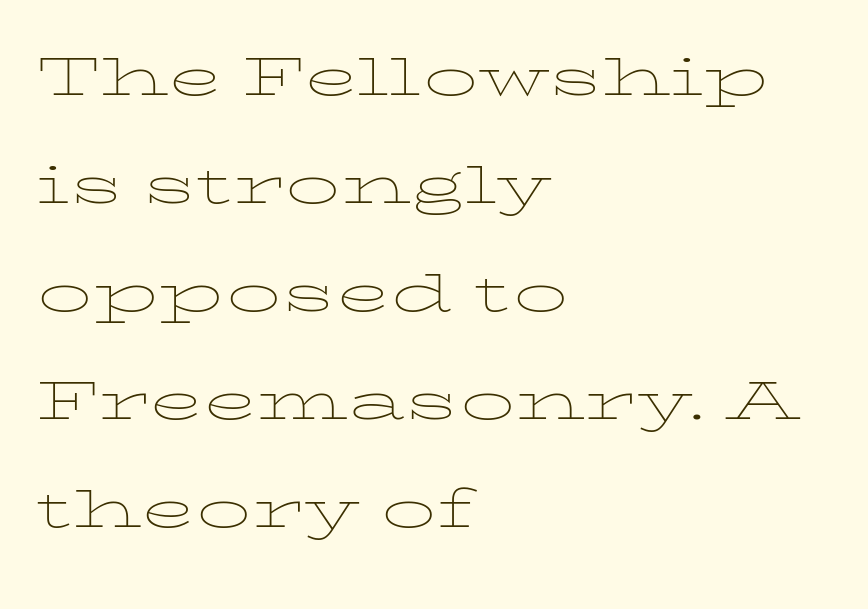
Q: Is the text bold? A: No.
Q: Is the text italic (slanted)? A: No, it is upright.
Q: Is the text underlined? A: No.
Q: How is the paragraph aligned? A: Left-aligned.
Q: Is the spacing between letters normal or unusually wide? A: Normal.
Q: Is the spacing between lines tight, normal or loose? A: Normal.
Q: Width (condensed, normal, or wide)? A: Wide.
Q: Stroke contrast? A: Low.
Q: x-height? A: Medium.
Q: Monospaced? A: No.
